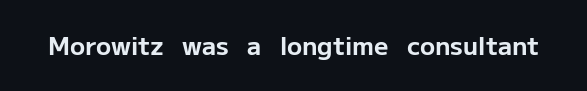
Underlining? Definitely not there. Strong, thick strokes mark this as bold type. This sample uses an upright cut, with every glyph sitting square on the baseline. A typesetter would call this zero additional tracking.
